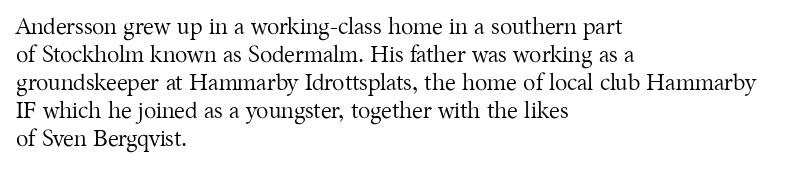
Q: Is the text bold? A: No.
Q: Is the text italic (slanted)? A: No, it is upright.
Q: Is the text underlined? A: No.
Q: How is the paragraph aligned? A: Left-aligned.
Q: Is the spacing between letters normal or unusually wide? A: Normal.
